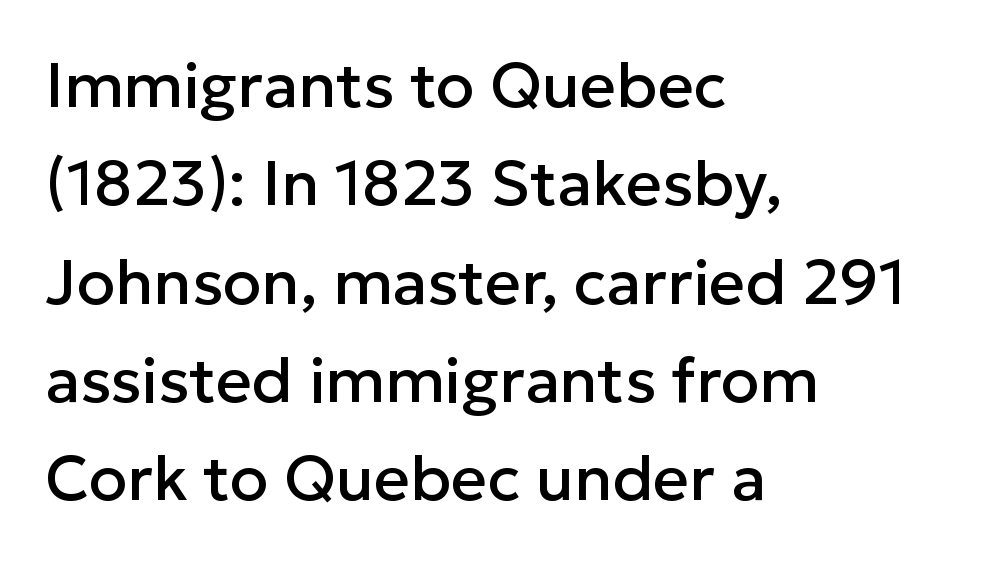
Q: Is the text italic (slanted)? A: No, it is upright.
Q: Is the typeface a serif or a sans-serif typeface? A: Sans-serif.
Q: Is the text underlined? A: No.
Q: How is the paragraph aligned? A: Left-aligned.
Q: Is the spacing between letters normal or unusually wide? A: Normal.
Q: Is the spacing between lines tight, normal or loose? A: Normal.
Q: Width (condensed, normal, or wide)? A: Normal.
Q: Stroke contrast? A: Low.
Q: x-height? A: Medium.
Q: Monospaced? A: No.
